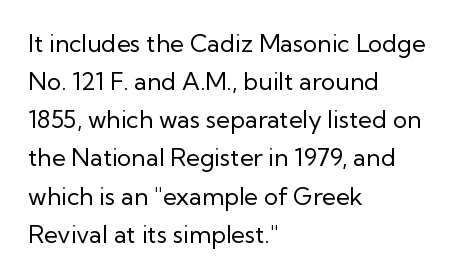
The image shows 24 px text type, upright; set left-aligned, normal line spacing (1.59x), normal letter spacing, not underlined.
